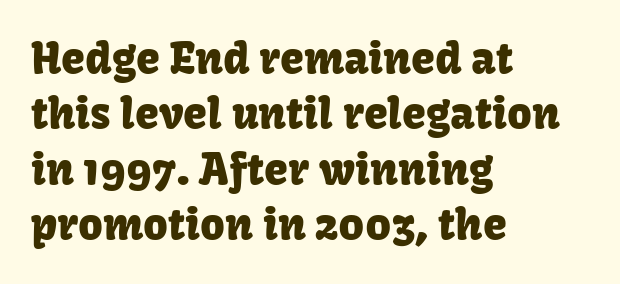
Q: Is the text italic (slanted)? A: No, it is upright.
Q: Is the typeface a serif or a sans-serif typeface? A: Sans-serif.
Q: Is the text underlined? A: No.
Q: How is the paragraph aligned? A: Left-aligned.
Q: Is the spacing between letters normal or unusually wide? A: Normal.
Q: Is the spacing between lines tight, normal or loose? A: Normal.
Q: Width (condensed, normal, or wide)? A: Normal.
Q: Stroke contrast? A: Low.
Q: x-height? A: Medium.
Q: Monospaced? A: No.
